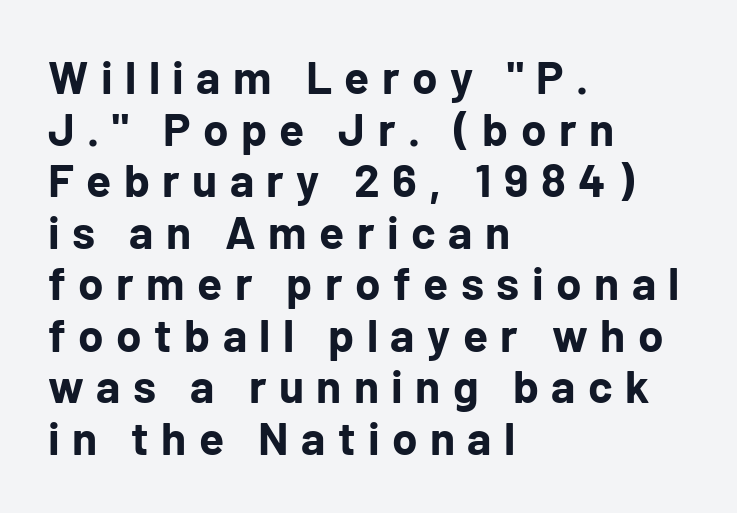
A typesetter would call this proportional, since set widths differ per character. Type style note: lacks serifs. Look at the tracking — it's clearly loosened, letters drifting apart. The glyphs have the mass of a bold cut.
